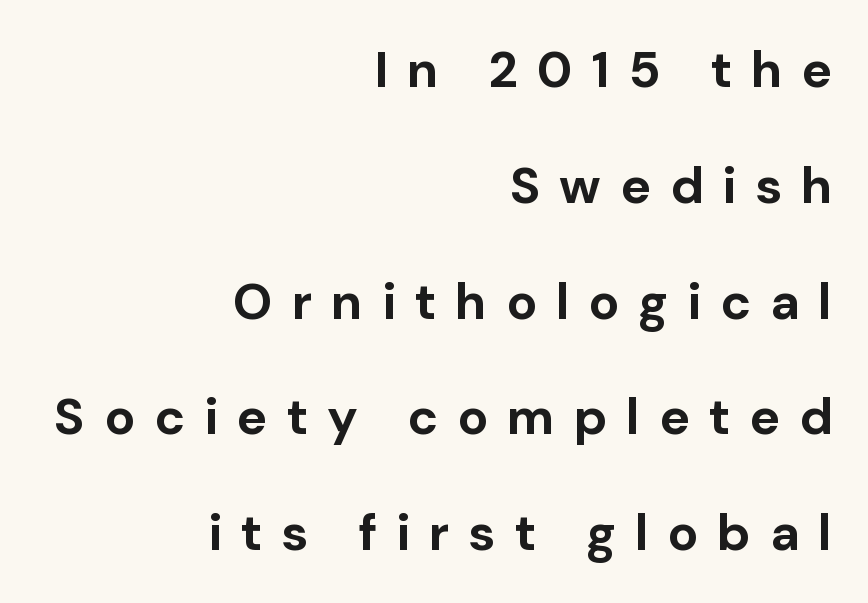
The image shows 51 px bold sans-serif type, upright; set right-aligned, loose line spacing (2.27x), unusually wide letter spacing (+0.37 em), not underlined; low stroke contrast and a medium x-height.
